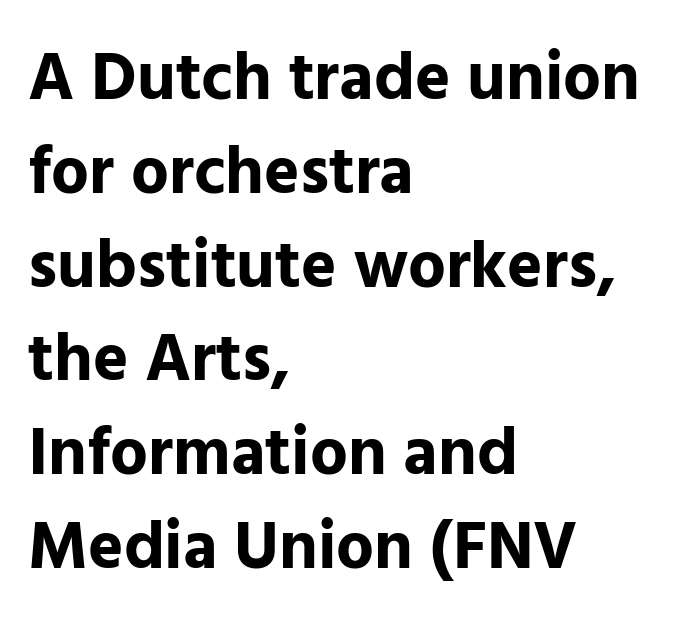
Q: Is the text bold? A: Yes.
Q: Is the text italic (slanted)? A: No, it is upright.
Q: Is the typeface a serif or a sans-serif typeface? A: Sans-serif.
Q: Is the text underlined? A: No.
Q: How is the paragraph aligned? A: Left-aligned.
Q: Is the spacing between letters normal or unusually wide? A: Normal.
Q: Is the spacing between lines tight, normal or loose? A: Normal.
Q: Width (condensed, normal, or wide)? A: Normal.
Q: Stroke contrast? A: Low.
Q: x-height? A: Medium.
Q: Monospaced? A: No.
